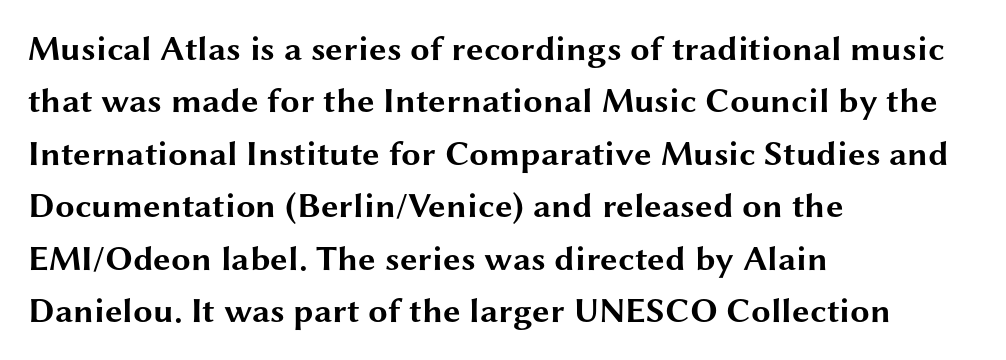
The image shows 35 px bold, wide sans-serif type, upright; set left-aligned, normal line spacing (1.5x), normal letter spacing, not underlined; medium stroke contrast and a medium x-height.
